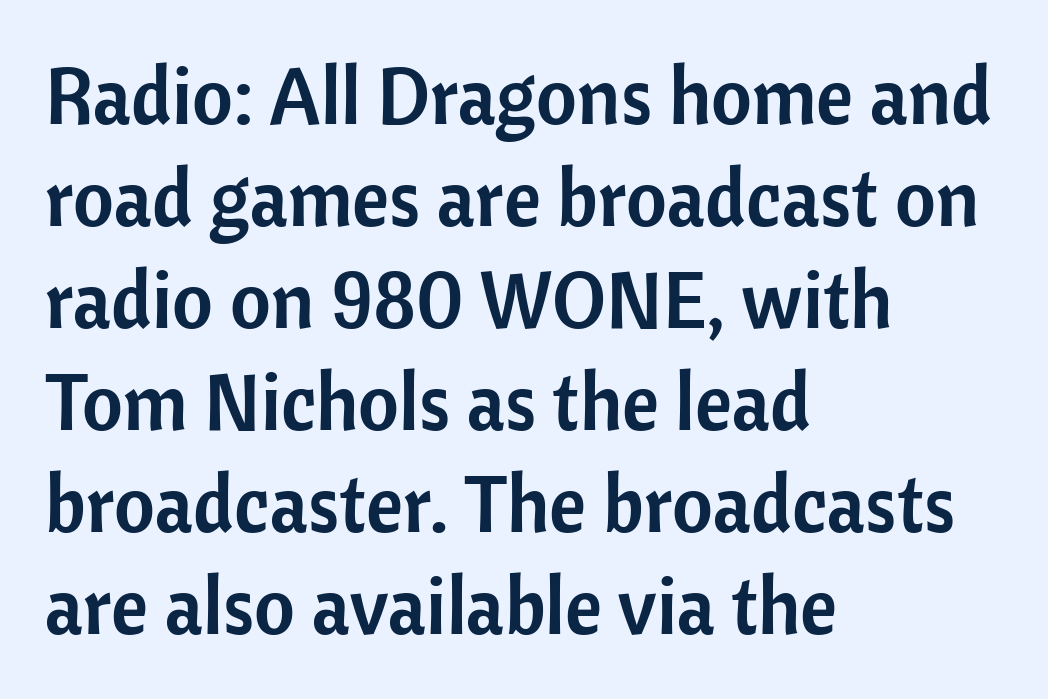
The image shows 79 px sans-serif type, upright; set left-aligned, normal line spacing (1.29x), normal letter spacing, not underlined; low stroke contrast and a medium x-height.
